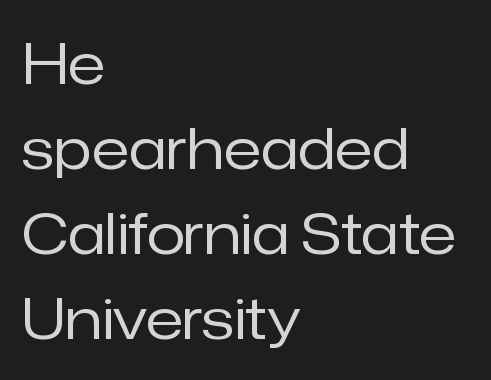
The lines sit at an ordinary, default distance from one another. Nope, not italic — everything's standing straight. Are there feet on the stems? There aren't — it's a sans. Compared with a typical body face, this is equally light or lighter still.
